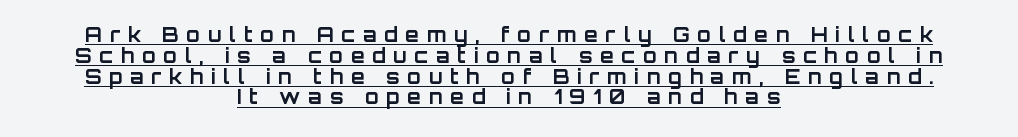
Posture: straight, roman, zero tilt. Strokes here are thick enough to call this a true bold. What's the leading like? Squeezed, with rows nearly overlapping. In designer terms, the underline attribute is active on this setting. The rendering inserts visible extra space after every character.
